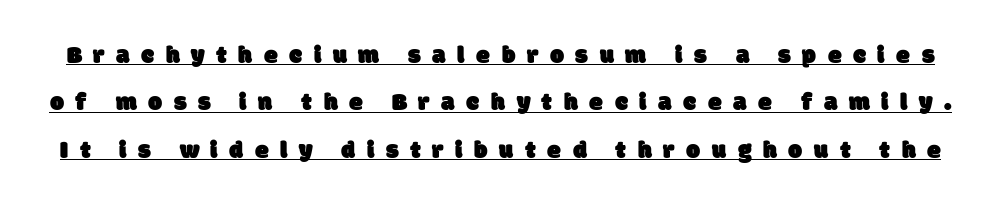
Students, observe: this is what heavily led, spacious text looks like. The rendered words wear a rule along their underside. The gaps between neighbouring characters are conspicuously large.
